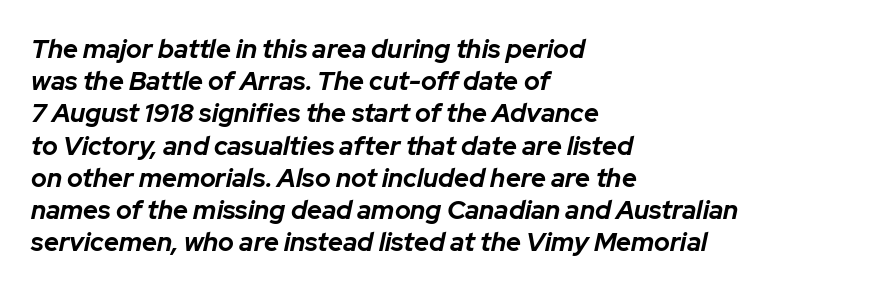
Does the weight exceed regular? Yes, all the way to bold. Underlining? Definitely not there. Left-aligned paragraph, ragged on the right. Does extra space separate the letters? No, they use regular spacing. An italicized treatment has been applied to the whole sample.
